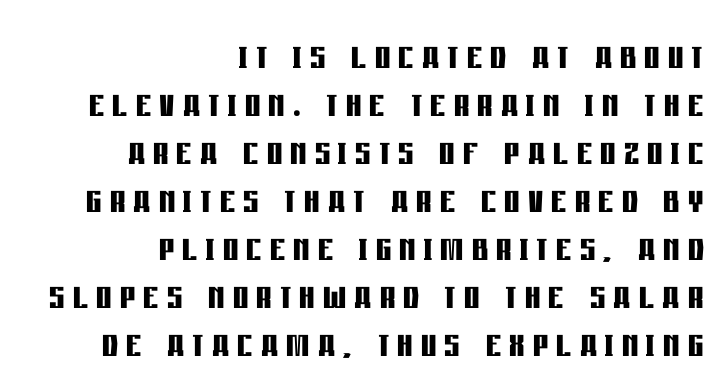
The font is running at its bold setting. The foot of each line stays bare and open. The lettering stays uniformly vertical, giving the passage a roman look. The lines are packed closely together with very little leading. Layout note: lines flush right. Look at the bottom of the vertical strokes: they stop flat, with no serifs.
